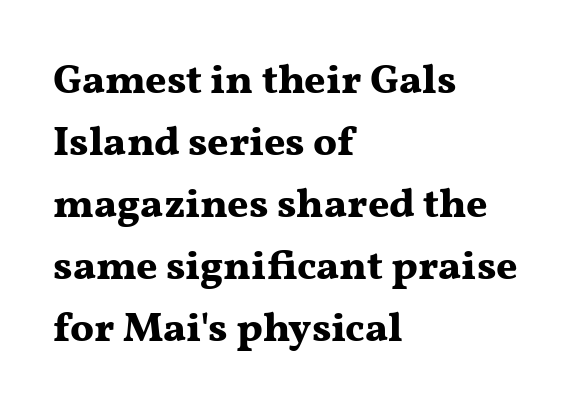
{"serif": "yes", "italic": "no", "bold": "yes", "weight": "bold", "width": "wide", "stroke_contrast": "medium", "x_height": "medium", "monospaced": "no", "underline": "no", "align": "left", "line_spacing": "normal", "line_spacing_ratio": 1.51, "letter_spacing": "normal", "letter_spacing_em": 0.0, "glyph_px": 41}
